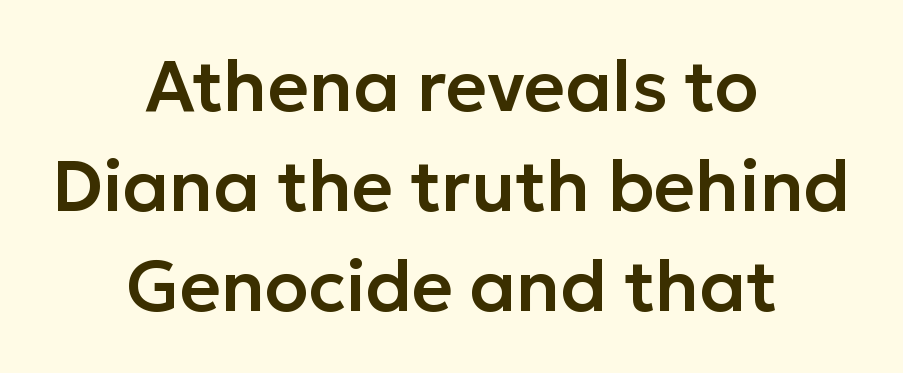
The image shows 71 px sans-serif type, upright; set centered, normal line spacing (1.41x), normal letter spacing, not underlined; low stroke contrast and a medium x-height.
